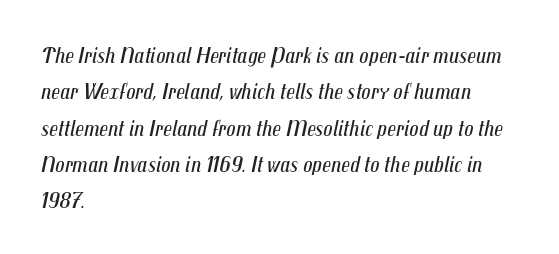
Q: Is the text bold? A: No.
Q: Is the text italic (slanted)? A: Yes, it leans right by about 12 degrees.
Q: Is the text underlined? A: No.
Q: How is the paragraph aligned? A: Left-aligned.
Q: Is the spacing between letters normal or unusually wide? A: Normal.
Q: Is the spacing between lines tight, normal or loose? A: Normal.
